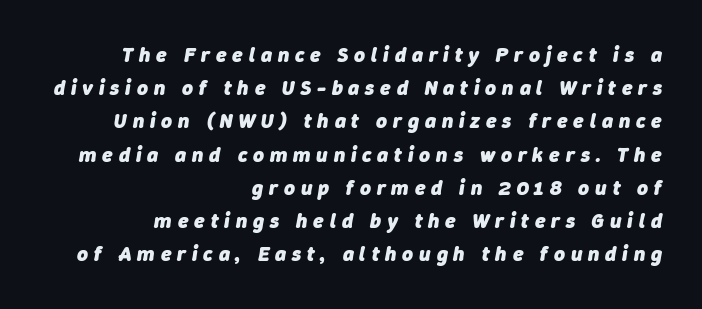
Q: Is the text bold? A: Yes.
Q: Is the text italic (slanted)? A: Yes, it leans right by about 9 degrees.
Q: Is the text underlined? A: No.
Q: How is the paragraph aligned? A: Right-aligned.
Q: Is the spacing between letters normal or unusually wide? A: Unusually wide.
Q: Is the spacing between lines tight, normal or loose? A: Normal.
